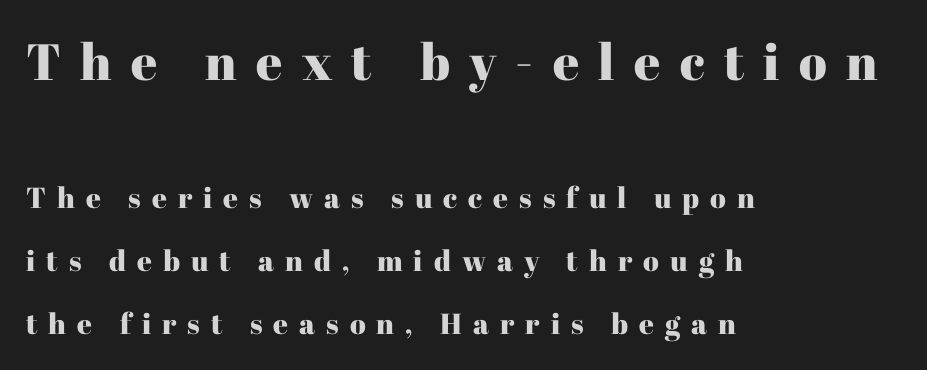
{"serif": "yes", "italic": "no", "width": "normal", "stroke_contrast": "high", "x_height": "medium", "monospaced": "no", "underline": "no", "align": "left", "line_spacing": "loose", "line_spacing_ratio": 2.17, "letter_spacing": "wide", "letter_spacing_em": 0.38, "larger_block": "first", "size_ratio": 1.76, "glyph_px": 51}
